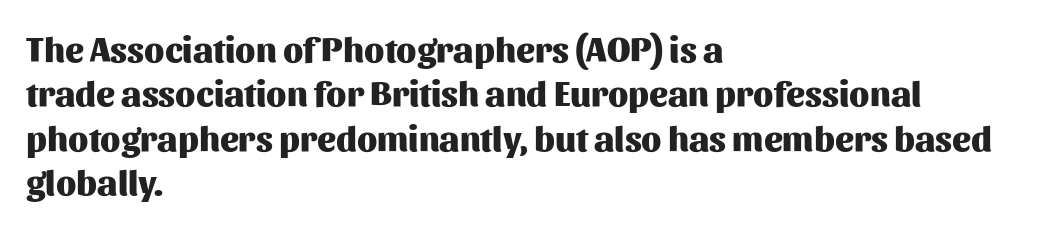
Q: Is the text bold? A: Yes.
Q: Is the text italic (slanted)? A: No, it is upright.
Q: Is the typeface a serif or a sans-serif typeface? A: Sans-serif.
Q: Is the text underlined? A: No.
Q: How is the paragraph aligned? A: Left-aligned.
Q: Is the spacing between letters normal or unusually wide? A: Normal.
Q: Is the spacing between lines tight, normal or loose? A: Normal.
Q: Width (condensed, normal, or wide)? A: Normal.
Q: Stroke contrast? A: Medium.
Q: x-height? A: Medium.
Q: Monospaced? A: No.
